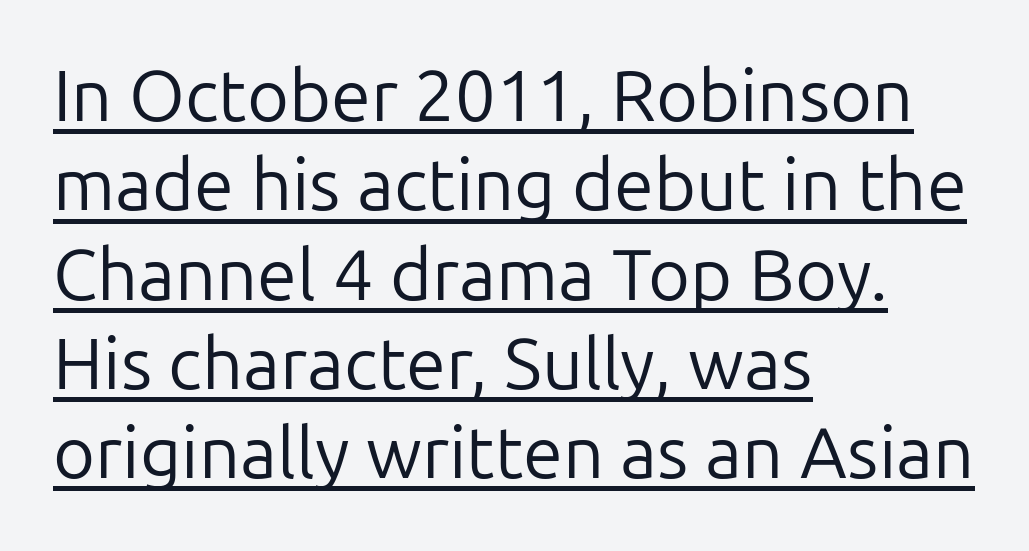
Q: Is the text bold? A: No.
Q: Is the text italic (slanted)? A: No, it is upright.
Q: Is the typeface a serif or a sans-serif typeface? A: Sans-serif.
Q: Is the text underlined? A: Yes.
Q: How is the paragraph aligned? A: Left-aligned.
Q: Is the spacing between letters normal or unusually wide? A: Normal.
Q: Width (condensed, normal, or wide)? A: Normal.
Q: Stroke contrast? A: Low.
Q: x-height? A: Medium.
Q: Monospaced? A: No.
